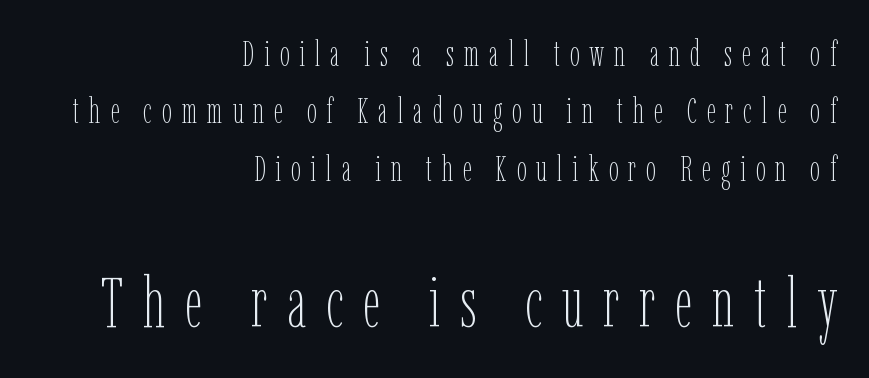
The image shows 70 px thin, condensed type, upright; set right-aligned, normal line spacing (1.64x), unusually wide letter spacing (+0.28 em), not underlined; the second (bottom) block is 2.0x larger; low stroke contrast and a medium x-height.
